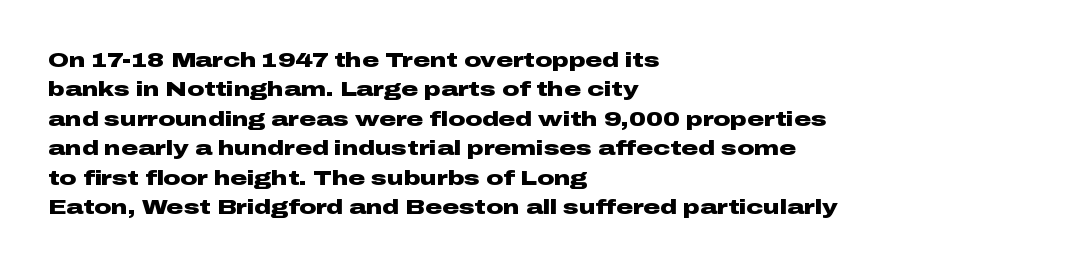
Posture: upright roman. Underlining? Definitely not there. Each line starts at the same left margin while the right side varies. Stroke thickness is high; the sample reads as a true bold. The block of text has a typical density, with ordinary space between rows.
